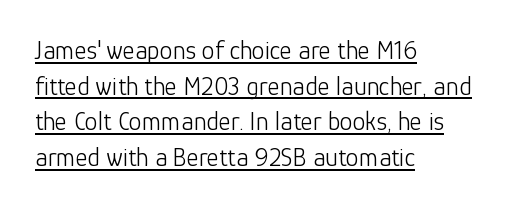
Q: Is the text bold? A: No.
Q: Is the text italic (slanted)? A: No, it is upright.
Q: Is the text underlined? A: Yes.
Q: How is the paragraph aligned? A: Left-aligned.
Q: Is the spacing between letters normal or unusually wide? A: Normal.
Q: Is the spacing between lines tight, normal or loose? A: Normal.
